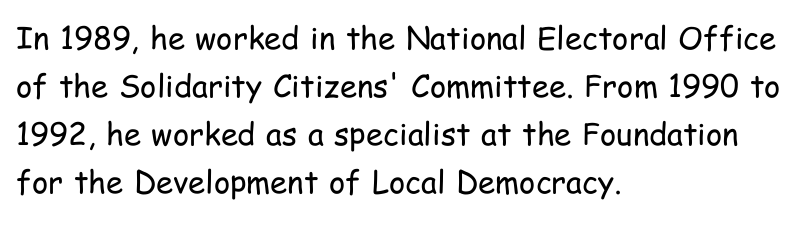
{"serif": "no", "italic": "no", "bold": "no", "weight": "regular", "width": "condensed", "stroke_contrast": "low", "x_height": "medium", "monospaced": "no", "underline": "no", "align": "left", "line_spacing": "normal", "line_spacing_ratio": 1.55, "letter_spacing": "normal", "letter_spacing_em": 0.0, "glyph_px": 31}
